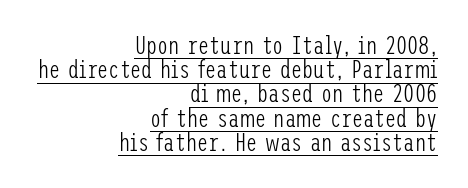
Q: Is the text bold? A: No.
Q: Is the text italic (slanted)? A: No, it is upright.
Q: Is the text underlined? A: Yes.
Q: How is the paragraph aligned? A: Right-aligned.
Q: Is the spacing between letters normal or unusually wide? A: Normal.
Q: Is the spacing between lines tight, normal or loose? A: Tight.
